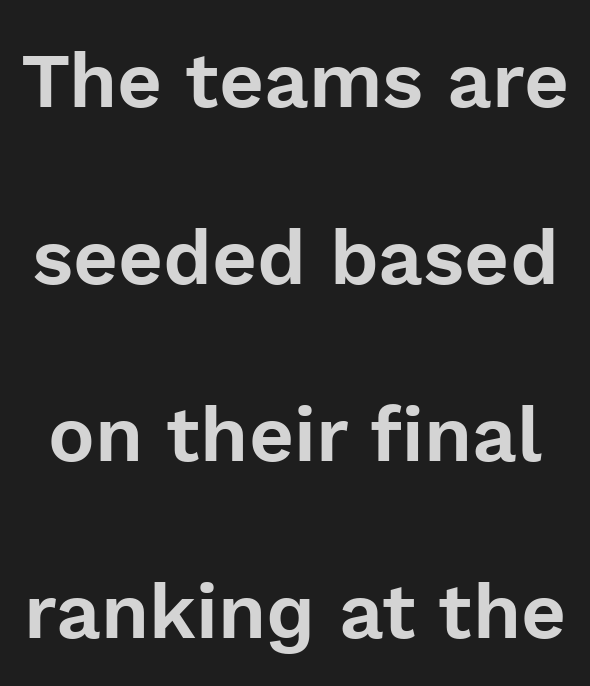
Tracking value appears to be zero — textbook default spacing. Quick note: interline space is abundant. Anything drawn beneath the words? Only blank space. The lettering holds an erect, upright posture throughout.
